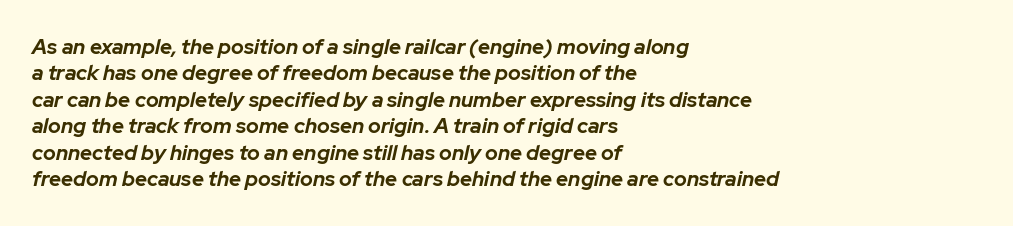
Q: Is the text bold? A: Yes.
Q: Is the text italic (slanted)? A: Yes, it leans right by about 12 degrees.
Q: Is the text underlined? A: No.
Q: How is the paragraph aligned? A: Left-aligned.
Q: Is the spacing between letters normal or unusually wide? A: Normal.
Q: Is the spacing between lines tight, normal or loose? A: Normal.
